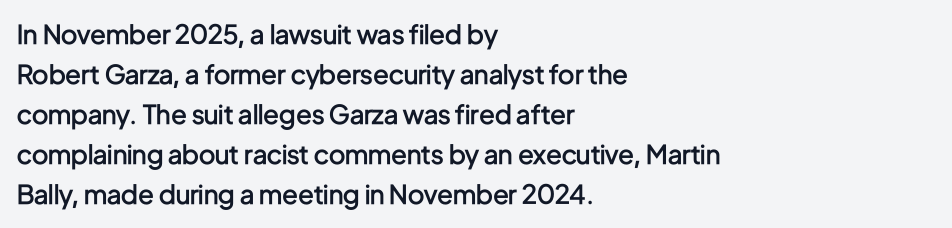
Leading matches the norm, producing a regular column. The passage is arranged the way most books set body copy — flush left. Anything drawn beneath the words? Only blank space. Typesetter's note: demi weight, one step under bold.
